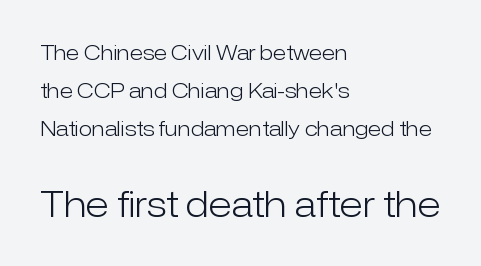
The image shows 35 px light sans-serif type, upright; set left-aligned, loose line spacing (1.91x), normal letter spacing, not underlined; the second (bottom) block is 1.75x larger; low stroke contrast and a medium x-height.
